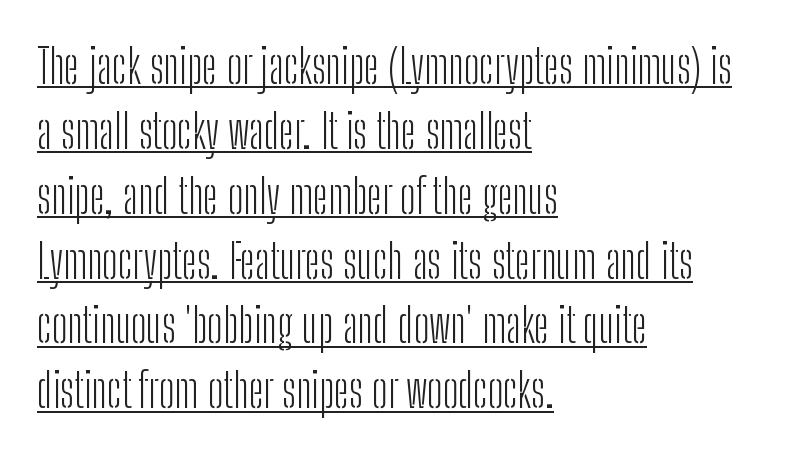
Q: Is the text bold? A: No.
Q: Is the text italic (slanted)? A: No, it is upright.
Q: Is the typeface a serif or a sans-serif typeface? A: Sans-serif.
Q: Is the text underlined? A: Yes.
Q: How is the paragraph aligned? A: Left-aligned.
Q: Is the spacing between letters normal or unusually wide? A: Normal.
Q: Is the spacing between lines tight, normal or loose? A: Normal.
Q: Width (condensed, normal, or wide)? A: Condensed.
Q: Stroke contrast? A: Low.
Q: x-height? A: Medium.
Q: Monospaced? A: No.
